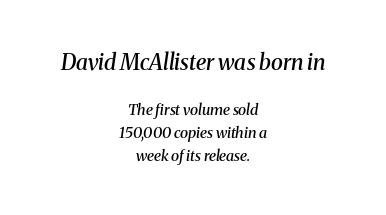
{"italic": "yes", "lean": "right", "slant_degrees": 8, "bold": "semi", "underline": "no", "align": "center", "line_spacing": "normal", "line_spacing_ratio": 1.55, "letter_spacing": "normal", "letter_spacing_em": 0.0, "larger_block": "first", "size_ratio": 1.47, "glyph_px": 22}
